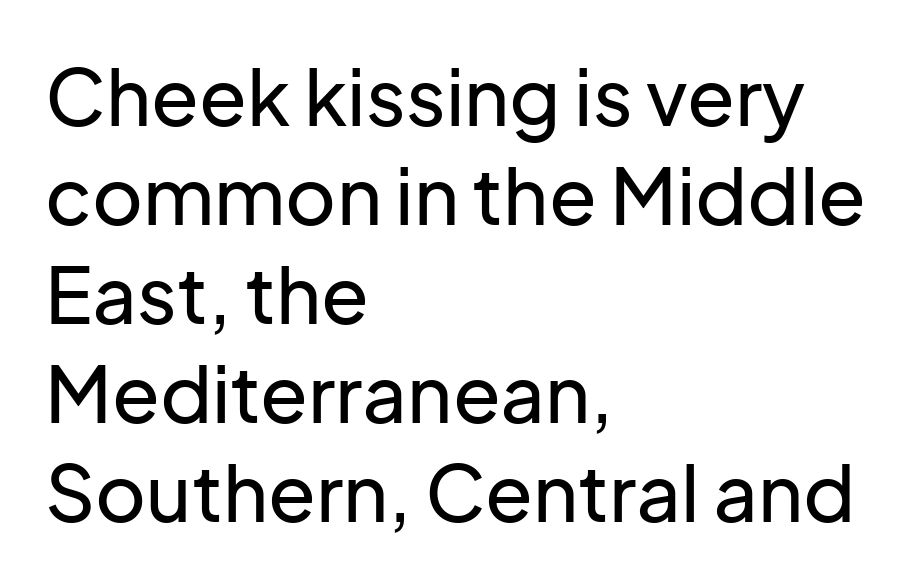
{"serif": "no", "italic": "no", "width": "normal", "stroke_contrast": "low", "x_height": "medium", "monospaced": "no", "underline": "no", "align": "left", "line_spacing": "normal", "line_spacing_ratio": 1.27, "letter_spacing": "normal", "letter_spacing_em": 0.0, "glyph_px": 78}
